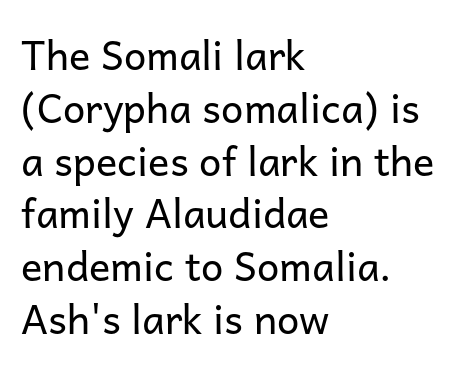
{"serif": "no", "italic": "no", "bold": "no", "weight": "regular", "width": "normal", "stroke_contrast": "low", "x_height": "medium", "monospaced": "no", "underline": "no", "align": "left", "line_spacing": "normal", "line_spacing_ratio": 1.32, "letter_spacing": "normal", "letter_spacing_em": 0.0, "glyph_px": 40}
